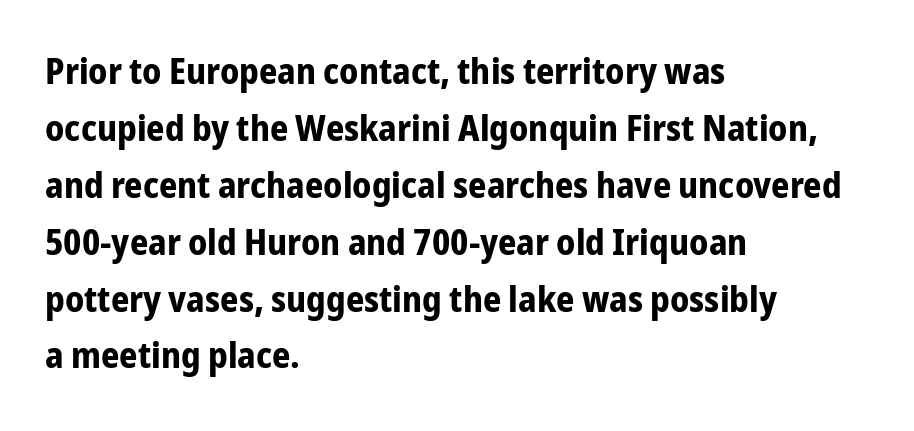
{"serif": "no", "italic": "no", "bold": "yes", "weight": "bold", "width": "condensed", "stroke_contrast": "low", "x_height": "medium", "monospaced": "no", "underline": "no", "align": "left", "line_spacing": "normal", "line_spacing_ratio": 1.58, "letter_spacing": "normal", "letter_spacing_em": 0.0, "glyph_px": 36}
